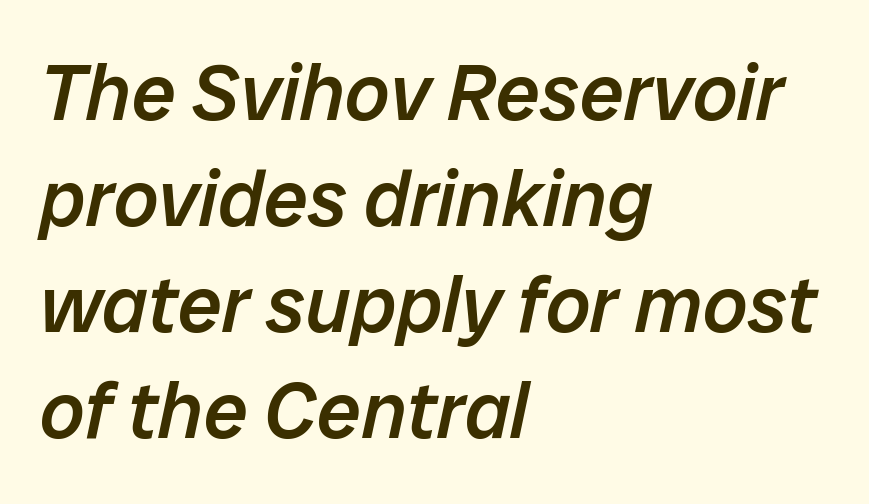
The image shows 79 px semibold type, italic (leaning right); set left-aligned, normal line spacing (1.34x), normal letter spacing, not underlined; low stroke contrast and a medium x-height.
